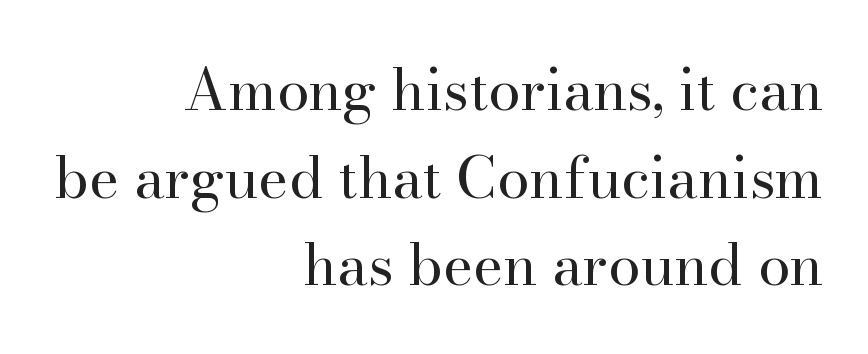
The gap between lines stays unmarked. Is the block centered? No — it sits flush against the right margin. This is roman type, the default non-slanted kind. The rendering uses natural spacing where letterforms have individual widths. Inter-character spacing is left at the font's built-in metrics. The rendering shows small feet on the letterforms — a serif design.
